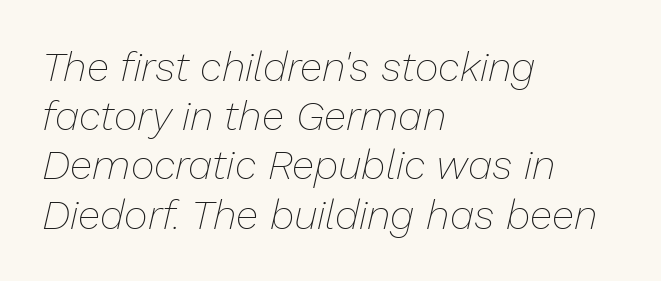
The image shows 41 px thin type, italic (leaning right); set left-aligned, line spacing 1.2x, normal letter spacing, not underlined; low stroke contrast and a medium x-height.
